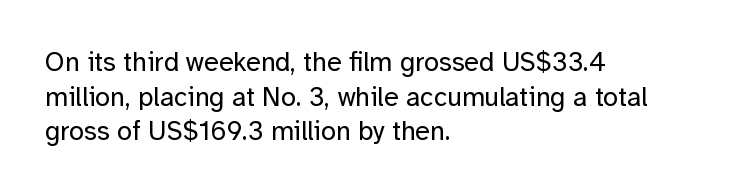
Q: Is the text bold? A: No.
Q: Is the text italic (slanted)? A: No, it is upright.
Q: Is the text underlined? A: No.
Q: How is the paragraph aligned? A: Left-aligned.
Q: Is the spacing between letters normal or unusually wide? A: Normal.
Q: Is the spacing between lines tight, normal or loose? A: Normal.
